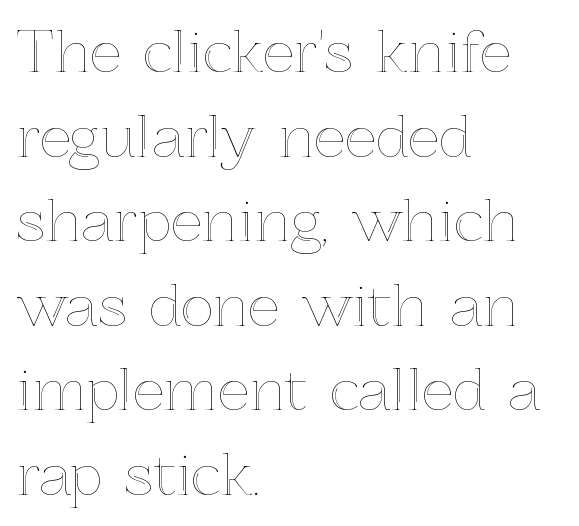
{"italic": "no", "width": "normal", "x_height": "medium", "monospaced": "no", "underline": "no", "align": "left", "line_spacing": "normal", "line_spacing_ratio": 1.51, "letter_spacing": "normal", "letter_spacing_em": 0.0, "glyph_px": 56}
